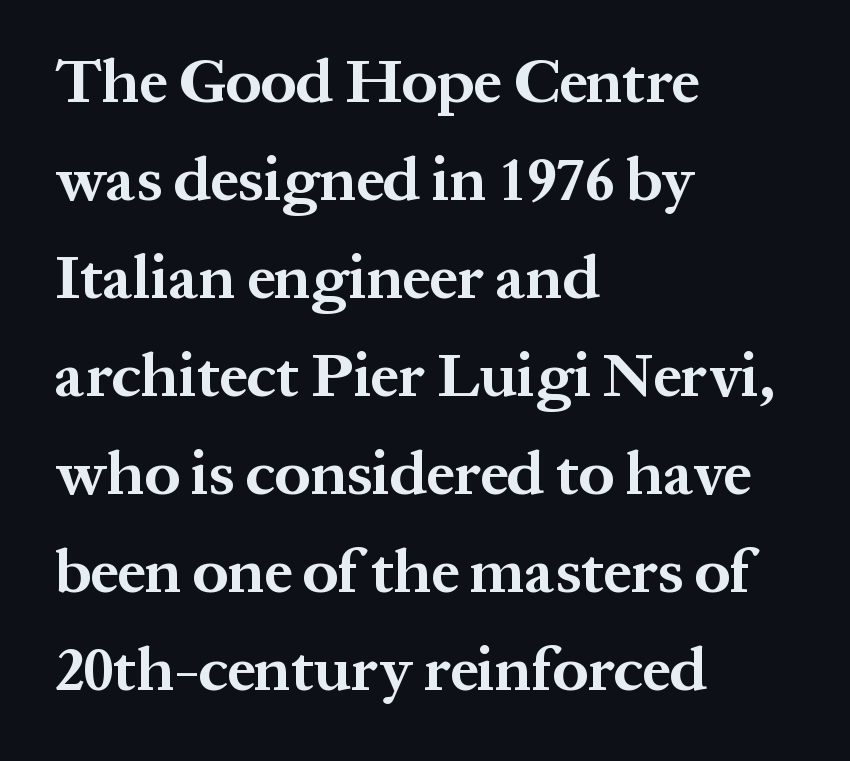
The image shows 62 px bold serif type, upright; set left-aligned, normal line spacing (1.58x), normal letter spacing, not underlined; medium stroke contrast and a medium x-height.
